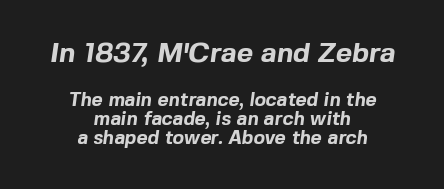
Q: Is the text bold? A: Yes.
Q: Is the typeface a serif or a sans-serif typeface? A: Sans-serif.
Q: Is the text underlined? A: No.
Q: How is the paragraph aligned? A: Centered.
Q: Is the spacing between letters normal or unusually wide? A: Normal.
Q: Is the spacing between lines tight, normal or loose? A: Tight.
Q: Which block of text is set in a larger size, the first (top) or the second (bottom)? A: The first (top) one.
Q: Width (condensed, normal, or wide)? A: Normal.
Q: x-height? A: Medium.
Q: Monospaced? A: No.
